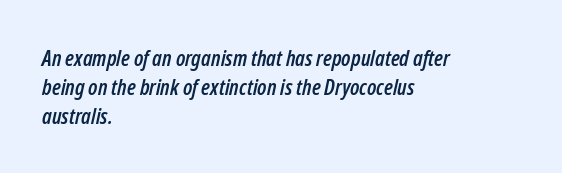
The image shows 22 px text type, italic (leaning right); set left-aligned, normal line spacing (1.31x), normal letter spacing, not underlined.
